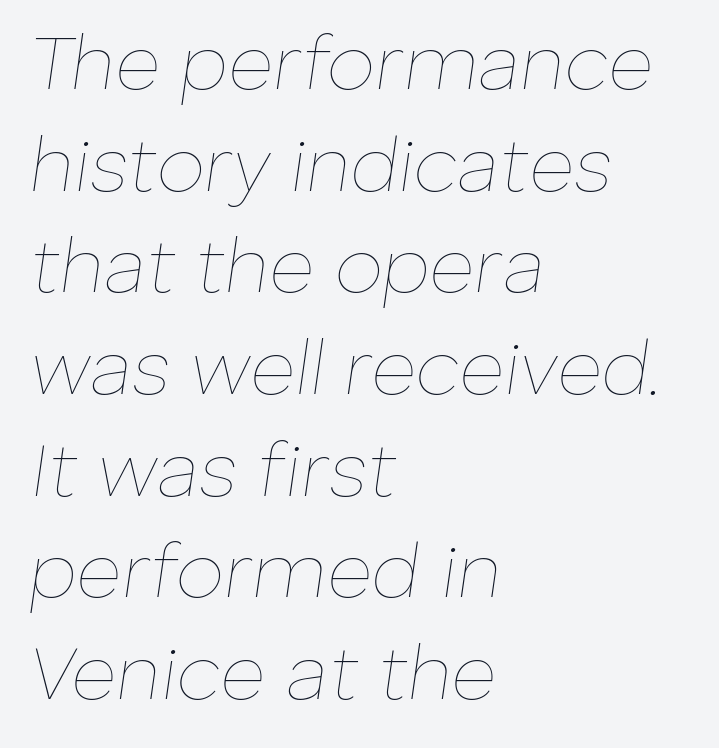
{"italic": "yes", "lean": "right", "slant_degrees": 8, "bold": "no", "weight": "thin", "width": "normal", "stroke_contrast": "low", "x_height": "medium", "monospaced": "no", "underline": "no", "align": "left", "line_spacing": "normal", "line_spacing_ratio": 1.32, "letter_spacing": "normal", "letter_spacing_em": 0.0, "glyph_px": 77}
